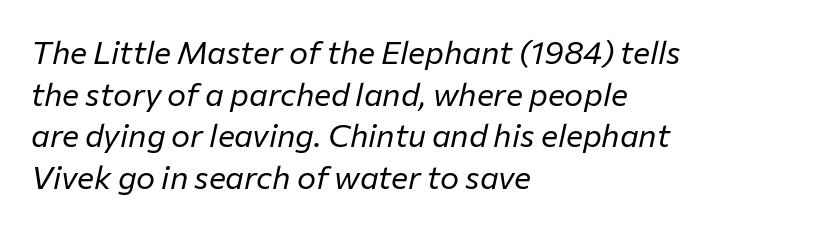
The rendering anchors every line to the left-hand side. Yep, that's italic — everything's leaning. Letter spacing: default. This is not heavy type; no bold has been used.
